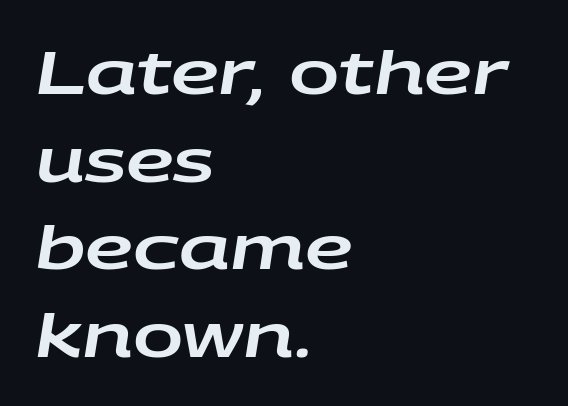
The lines are quadded left. Leading: standard. The face used here is proportionally spaced, like ordinary book or web type. The face used here has a pronounced slope to its letters. Observe the ordinary spacing: letters are neighbours, not strangers.
